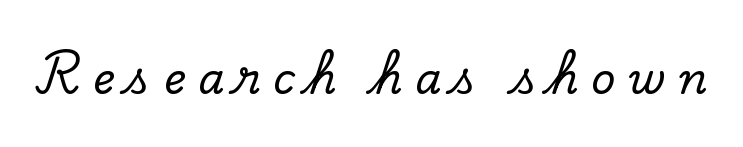
The image shows 42 px serif type; set unusually wide letter spacing (+0.3 em), not underlined; low stroke contrast and a small x-height.
